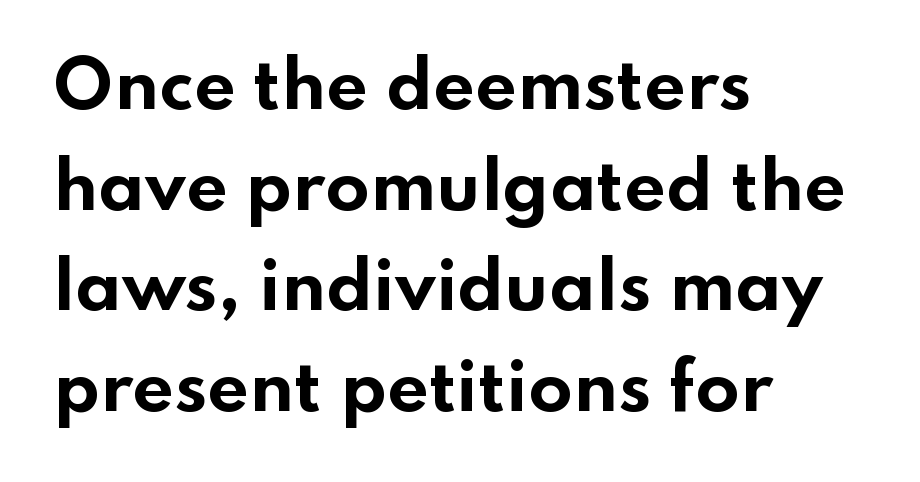
{"serif": "no", "italic": "no", "bold": "yes", "weight": "bold", "width": "wide", "stroke_contrast": "low", "x_height": "small", "monospaced": "no", "underline": "no", "align": "left", "line_spacing": "normal", "line_spacing_ratio": 1.55, "letter_spacing": "normal", "letter_spacing_em": 0.0, "glyph_px": 65}
